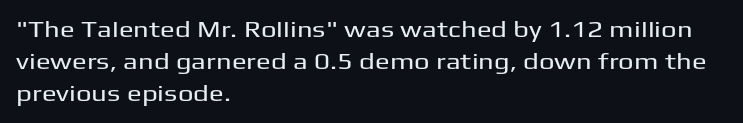
The image shows 22 px text type, upright; set left-aligned, normal line spacing (1.46x), normal letter spacing, not underlined.
